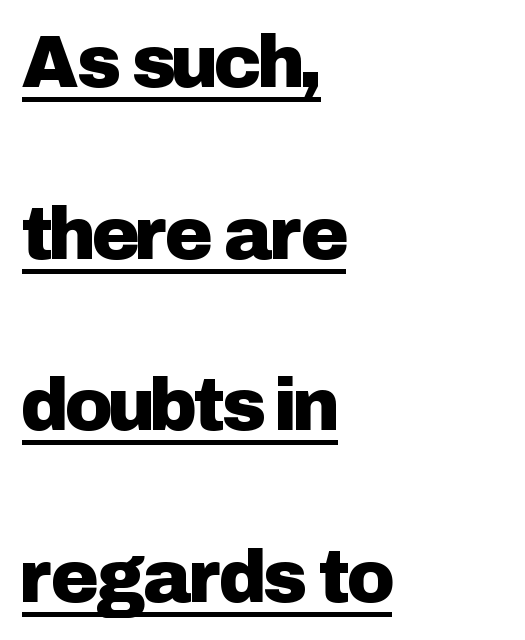
Classification — sans serif. Notice how the passage keeps a crisp vertical edge on the left only. The space between consecutive lines is lavish. This sample has the flowing, uneven cadence of proportional lettering.
